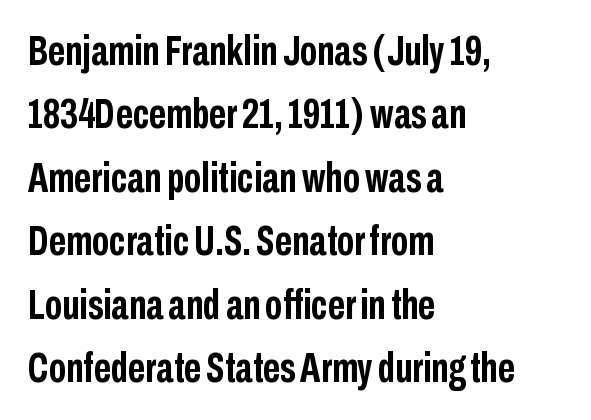
{"serif": "no", "italic": "no", "bold": "yes", "weight": "semibold", "width": "condensed", "stroke_contrast": "low", "x_height": "medium", "monospaced": "no", "underline": "no", "align": "left", "line_spacing": "normal", "line_spacing_ratio": 1.51, "letter_spacing": "normal", "letter_spacing_em": 0.0, "glyph_px": 42}
